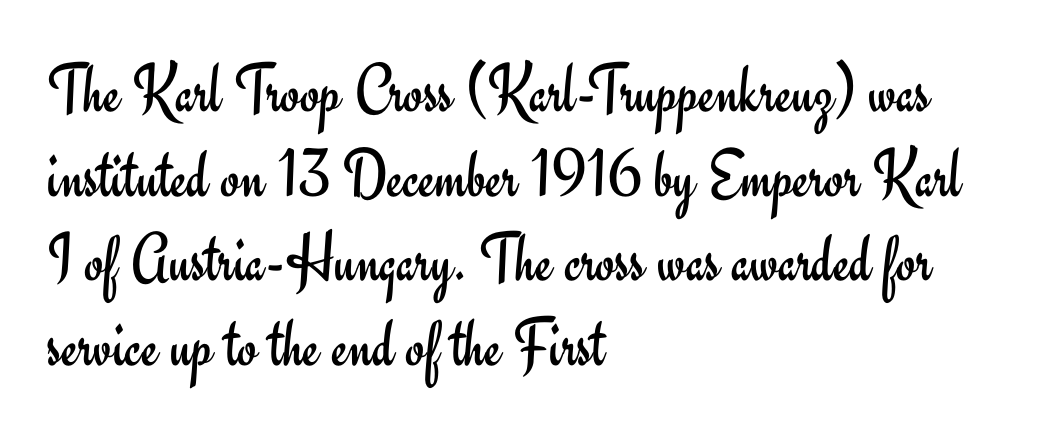
Q: Is the text bold? A: No.
Q: Is the text italic (slanted)? A: Yes.
Q: Is the typeface a serif or a sans-serif typeface? A: Sans-serif.
Q: Is the text underlined? A: No.
Q: How is the paragraph aligned? A: Left-aligned.
Q: Is the spacing between letters normal or unusually wide? A: Normal.
Q: Width (condensed, normal, or wide)? A: Normal.
Q: Stroke contrast? A: Low.
Q: x-height? A: Small.
Q: Monospaced? A: No.
